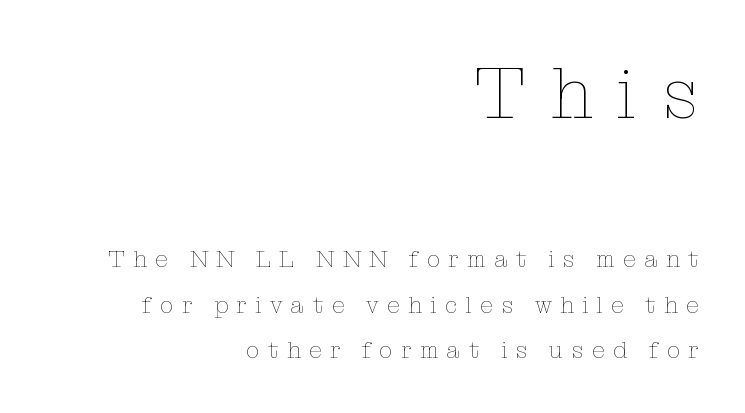
{"italic": "no", "bold": "no", "weight": "thin", "width": "normal", "stroke_contrast": "low", "x_height": "medium", "monospaced": "no", "underline": "no", "align": "right", "line_spacing": "loose", "line_spacing_ratio": 1.9, "letter_spacing": "wide", "letter_spacing_em": 0.34, "larger_block": "first", "size_ratio": 3.04, "glyph_px": 73}
